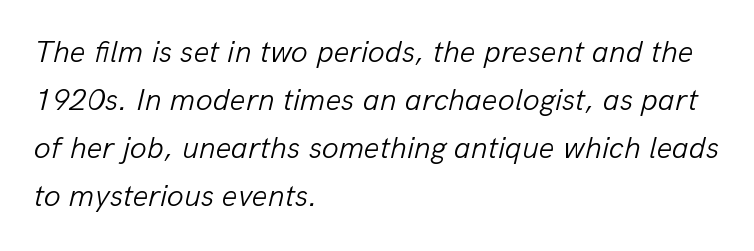
{"italic": "yes", "lean": "right", "slant_degrees": 13, "bold": "no", "weight": "light", "width": "normal", "stroke_contrast": "low", "x_height": "medium", "monospaced": "no", "underline": "no", "align": "left", "line_spacing": "normal", "line_spacing_ratio": 1.55, "letter_spacing": "normal", "letter_spacing_em": 0.0, "glyph_px": 31}
